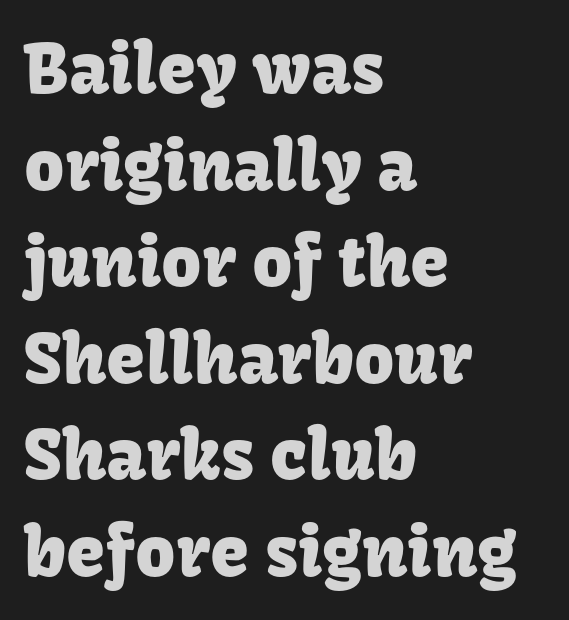
The image shows 70 px sans-serif type, upright; set left-aligned, normal line spacing (1.38x), normal letter spacing, not underlined; low stroke contrast and a medium x-height.
